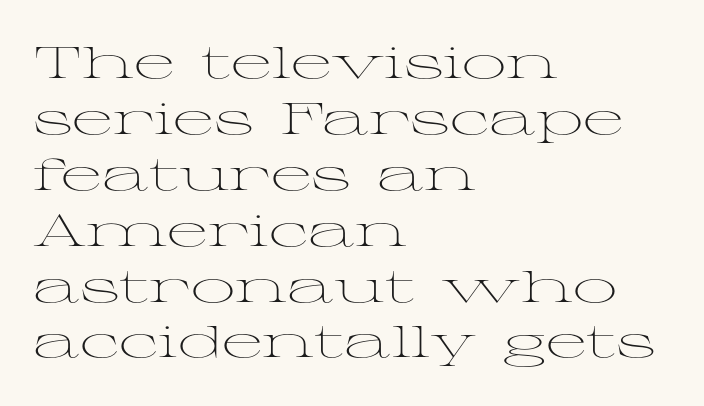
Q: Is the text bold? A: No.
Q: Is the text italic (slanted)? A: No, it is upright.
Q: Is the typeface a serif or a sans-serif typeface? A: Serif.
Q: Is the text underlined? A: No.
Q: How is the paragraph aligned? A: Left-aligned.
Q: Is the spacing between letters normal or unusually wide? A: Normal.
Q: Is the spacing between lines tight, normal or loose? A: Normal.
Q: Width (condensed, normal, or wide)? A: Wide.
Q: Stroke contrast? A: Medium.
Q: x-height? A: Medium.
Q: Monospaced? A: No.
